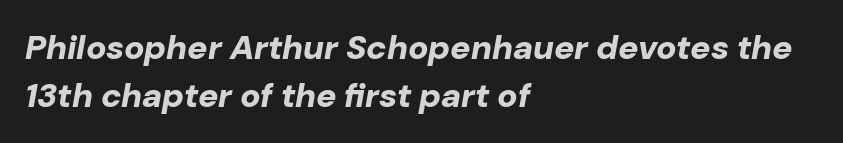
The image shows 34 px bold type, italic (leaning right); set left-aligned, normal line spacing (1.4x), normal letter spacing, not underlined; low stroke contrast and a medium x-height.
